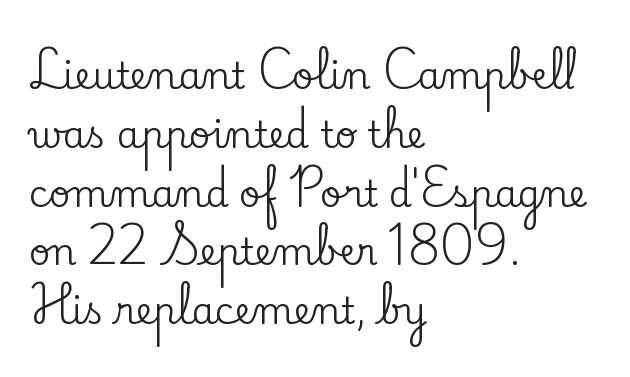
The font's upright variant was chosen for this text. You can tell from the footed stems that serif type was used. Proportional: the letters do not fall into vertical columns. Interline gaps are of average width in this sample. Typeset ragged right — the left edge is the straight one.
